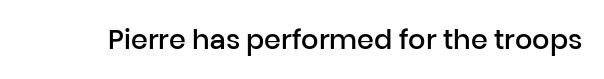
Honestly, the letter spacing is just normal — you wouldn't notice it. Only glyphs here, with clear space below each row. The typography opts for an upright posture over an oblique one. Set as a demibold, roughly 600 on the weight scale.
